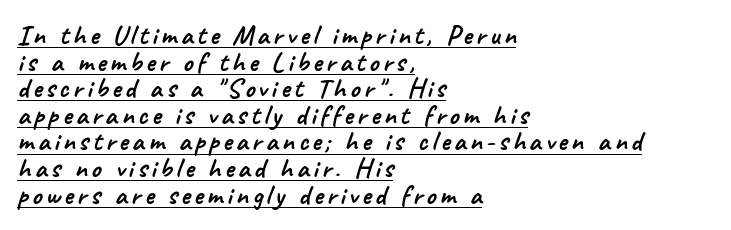
The lettering is marked with a stroke running underneath it. These lines huddle together more closely than default settings would place them. The type family on display is of the sans-serif kind. These lines stack with their left ends in a neat column. Here the designer chose a conventional face with non-uniform glyph widths.
